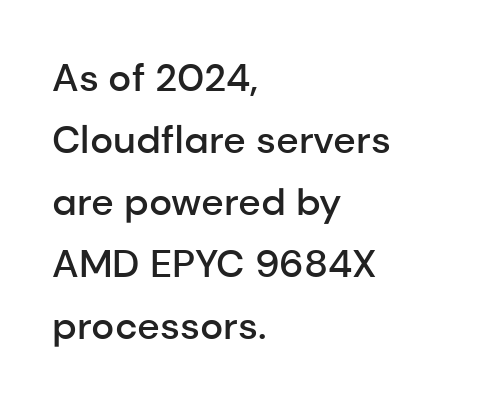
The image shows 39 px semibold sans-serif type, upright; set left-aligned, normal line spacing (1.59x), normal letter spacing, not underlined; low stroke contrast and a medium x-height.
